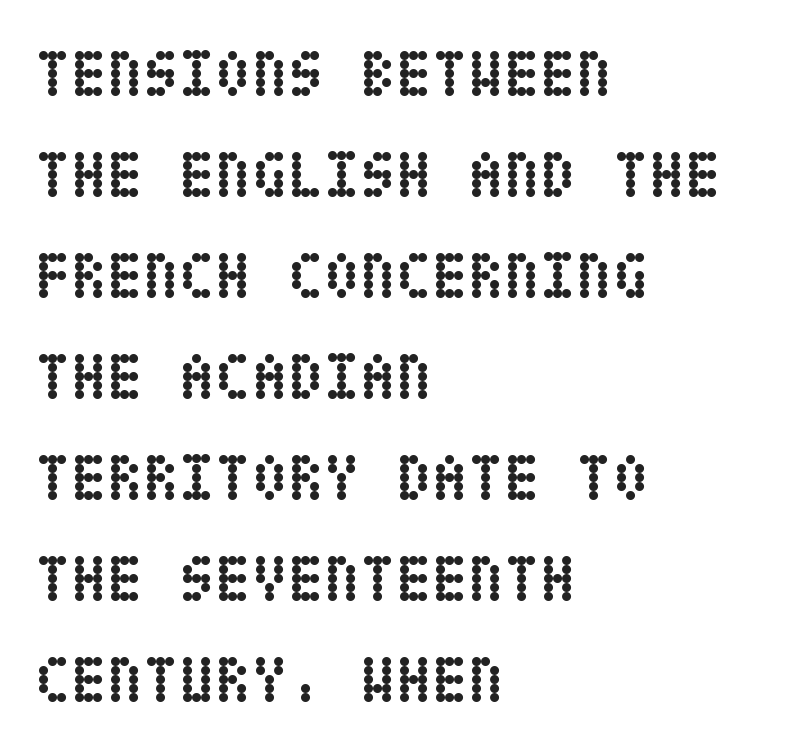
{"italic": "no", "bold": "yes", "weight": "semibold", "width": "condensed", "stroke_contrast": "low", "x_height": "large", "underline": "no", "align": "left", "line_spacing": "normal", "line_spacing_ratio": 1.53, "letter_spacing": "normal", "letter_spacing_em": 0.0, "glyph_px": 66}
